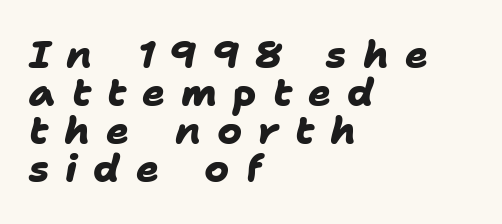
Q: Is the text bold? A: Yes.
Q: Is the typeface a serif or a sans-serif typeface? A: Sans-serif.
Q: Is the text underlined? A: No.
Q: How is the paragraph aligned? A: Left-aligned.
Q: Is the spacing between letters normal or unusually wide? A: Unusually wide.
Q: Is the spacing between lines tight, normal or loose? A: Tight.
Q: Width (condensed, normal, or wide)? A: Normal.
Q: Stroke contrast? A: Low.
Q: x-height? A: Medium.
Q: Monospaced? A: No.
